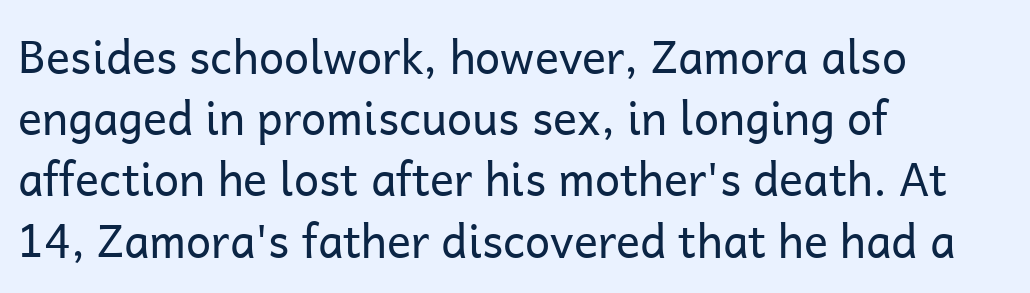
Leading: standard. The line texture is even and compact thanks to regular tracking. No italicization has been applied; the sample stays upright. The foot of each line stays bare and open. The typeface chosen for these lines omits serifs. The letters advance in unequal steps, a hallmark of proportional type.
